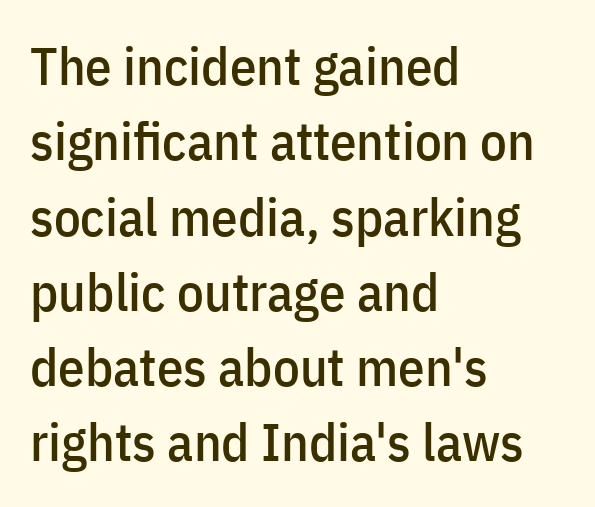
Q: Is the text italic (slanted)? A: No, it is upright.
Q: Is the typeface a serif or a sans-serif typeface? A: Sans-serif.
Q: Is the text underlined? A: No.
Q: How is the paragraph aligned? A: Left-aligned.
Q: Is the spacing between letters normal or unusually wide? A: Normal.
Q: Is the spacing between lines tight, normal or loose? A: Normal.
Q: Width (condensed, normal, or wide)? A: Condensed.
Q: Stroke contrast? A: Low.
Q: x-height? A: Medium.
Q: Monospaced? A: No.
